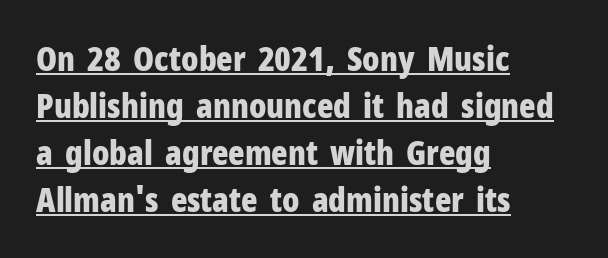
{"serif": "no", "italic": "no", "bold": "yes", "weight": "bold", "width": "condensed", "stroke_contrast": "low", "x_height": "medium", "monospaced": "no", "underline": "yes", "align": "left", "line_spacing": "normal", "line_spacing_ratio": 1.38, "letter_spacing": "normal", "letter_spacing_em": 0.0, "glyph_px": 34}
